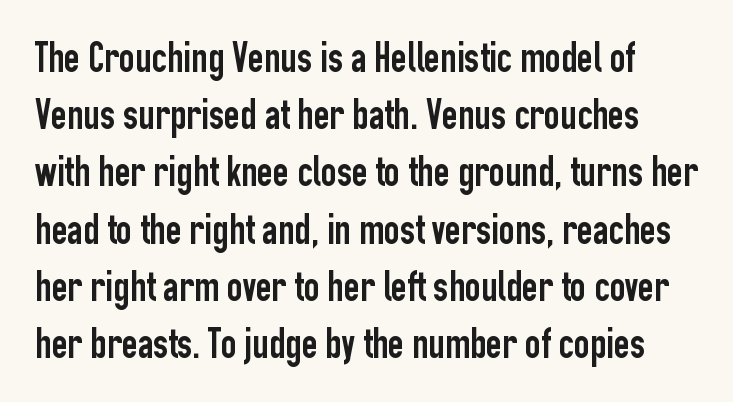
{"serif": "no", "italic": "no", "width": "condensed", "stroke_contrast": "low", "x_height": "medium", "monospaced": "no", "underline": "no", "line_spacing": "normal", "line_spacing_ratio": 1.33, "letter_spacing": "normal", "letter_spacing_em": 0.0, "glyph_px": 43}
